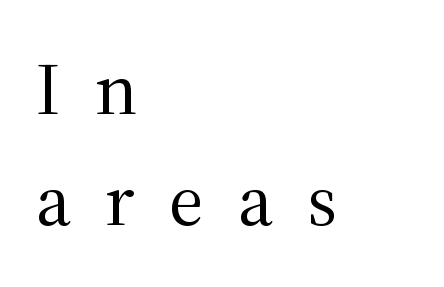
The image shows 75 px regular-weight serif type, upright; set left-aligned, normal line spacing (1.48x), unusually wide letter spacing (+0.45 em), not underlined; medium stroke contrast and a medium x-height.
